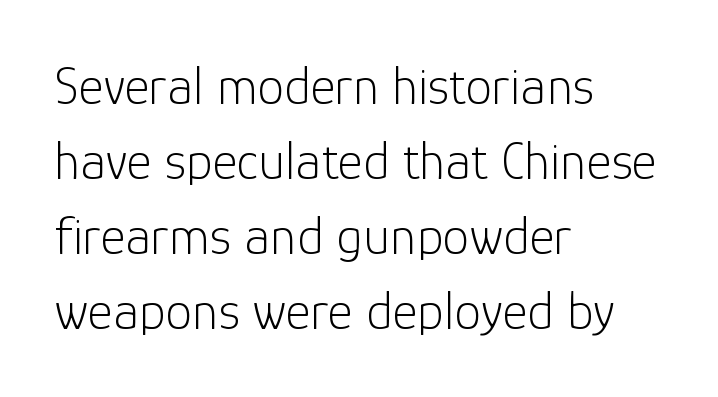
{"serif": "no", "italic": "no", "bold": "no", "weight": "light", "width": "normal", "stroke_contrast": "low", "x_height": "medium", "monospaced": "no", "underline": "no", "align": "left", "line_spacing": "normal", "line_spacing_ratio": 1.39, "letter_spacing": "normal", "letter_spacing_em": 0.0, "glyph_px": 54}
